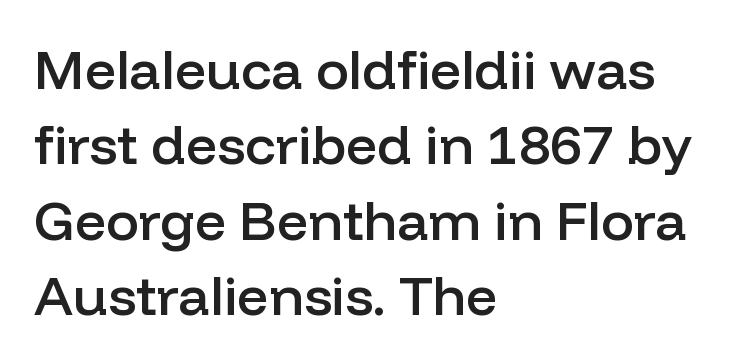
The face used here is proportionally spaced, like ordinary book or web type. Line beginnings align vertically; line endings do not. This is moderately heavy type, rendered in semibold. Any mark beneath the type? The region is blank.
